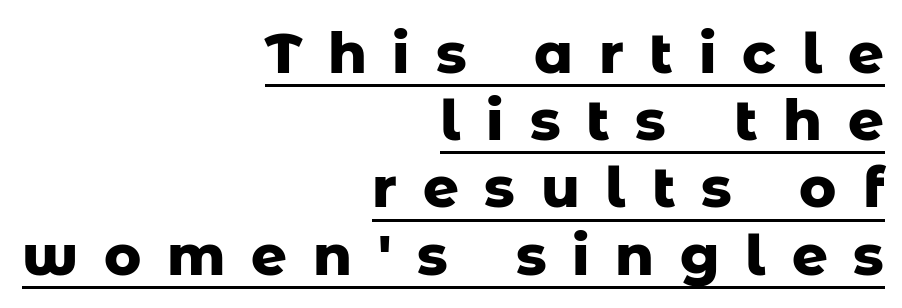
{"serif": "no", "italic": "no", "bold": "yes", "weight": "heavy", "width": "normal", "stroke_contrast": "low", "x_height": "medium", "monospaced": "no", "underline": "yes", "align": "right", "line_spacing_ratio": 1.2, "letter_spacing": "wide", "letter_spacing_em": 0.46, "glyph_px": 56}
